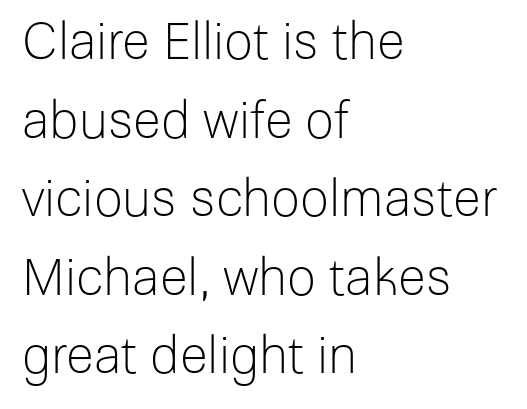
Horizontal alignment here is leftward, the default for most running prose. The words here are not underlined. The rows are spaced the way most documents space them. No letter is thick-stroked: the sample isn't bold. In terms of letterform style, serifs are entirely absent. Vertical strokes here are truly vertical.
